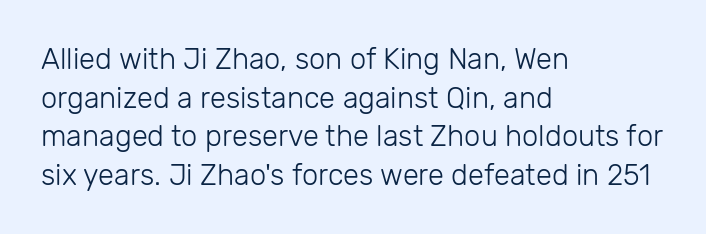
The image shows 29 px light sans-serif type, upright; set left-aligned, normal line spacing (1.33x), normal letter spacing, not underlined; low stroke contrast and a medium x-height.
